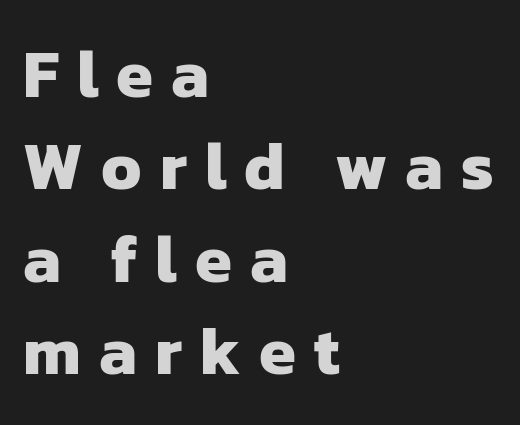
{"serif": "no", "bold": "yes", "weight": "heavy", "width": "normal", "stroke_contrast": "low", "x_height": "medium", "monospaced": "no", "underline": "no", "align": "left", "line_spacing": "normal", "line_spacing_ratio": 1.38, "letter_spacing": "wide", "letter_spacing_em": 0.27, "glyph_px": 67}
